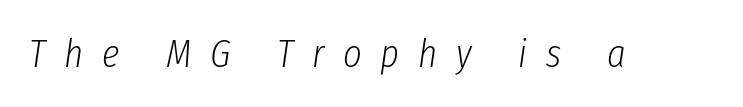
Q: Is the text bold? A: No.
Q: Is the text italic (slanted)? A: Yes, it leans right by about 8 degrees.
Q: Is the text underlined? A: No.
Q: Is the spacing between letters normal or unusually wide? A: Unusually wide.
Q: Width (condensed, normal, or wide)? A: Condensed.
Q: Stroke contrast? A: Low.
Q: x-height? A: Medium.
Q: Monospaced? A: No.
